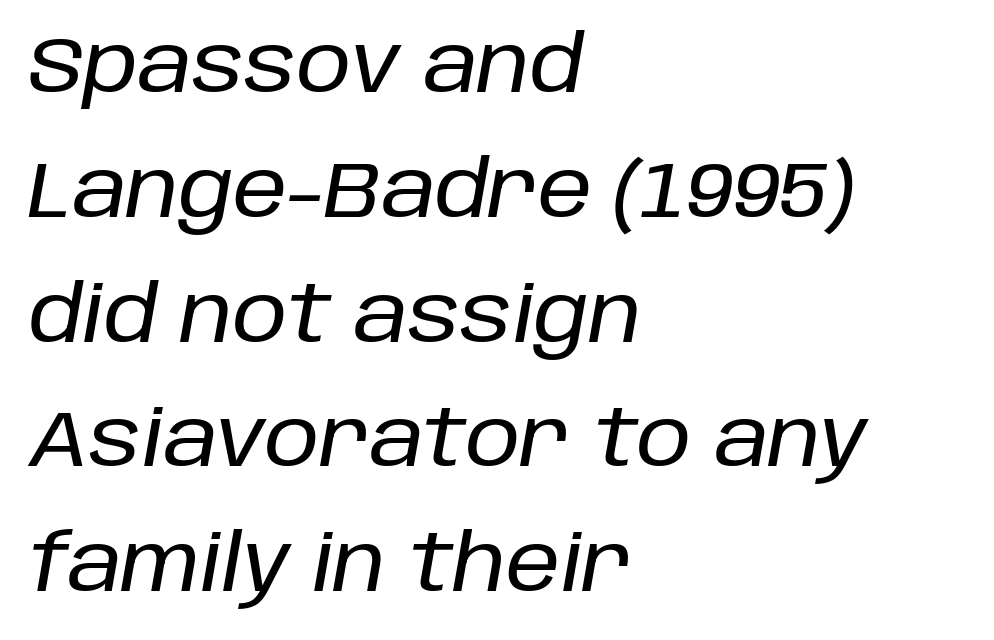
{"italic": "yes", "lean": "right", "slant_degrees": 10, "width": "normal", "stroke_contrast": "low", "x_height": "large", "monospaced": "no", "underline": "no", "align": "left", "line_spacing": "normal", "line_spacing_ratio": 1.6, "letter_spacing": "normal", "letter_spacing_em": 0.0, "glyph_px": 78}
